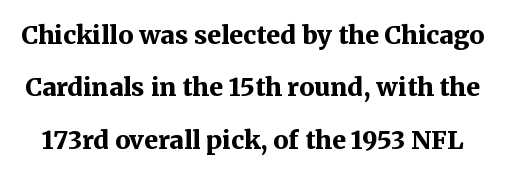
Q: Is the text bold? A: Yes.
Q: Is the text italic (slanted)? A: No, it is upright.
Q: Is the text underlined? A: No.
Q: Is the spacing between letters normal or unusually wide? A: Normal.
Q: Is the spacing between lines tight, normal or loose? A: Loose.
